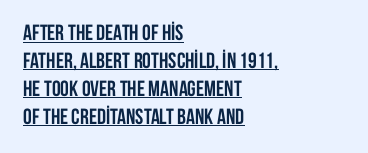
Q: Is the text bold? A: Yes.
Q: Is the text italic (slanted)? A: No, it is upright.
Q: Is the text underlined? A: Yes.
Q: How is the paragraph aligned? A: Left-aligned.
Q: Is the spacing between letters normal or unusually wide? A: Normal.
Q: Is the spacing between lines tight, normal or loose? A: Normal.
